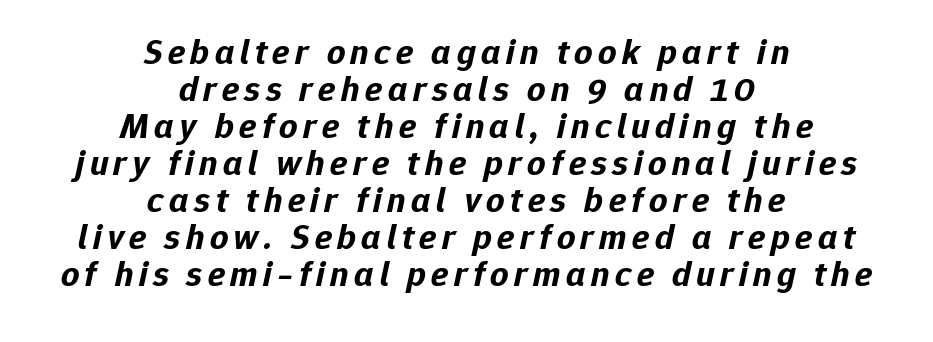
The image shows 36 px bold type, italic (leaning right); set centered, tight line spacing (1.03x), not underlined; low stroke contrast and a medium x-height.
